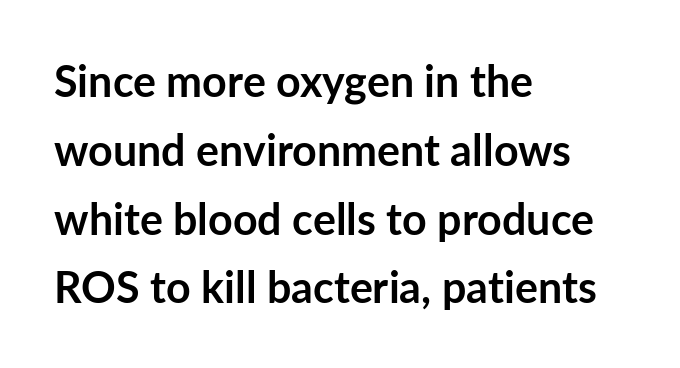
The image shows 43 px semibold sans-serif type, upright; set left-aligned, normal line spacing (1.6x), normal letter spacing, not underlined; low stroke contrast and a medium x-height.
